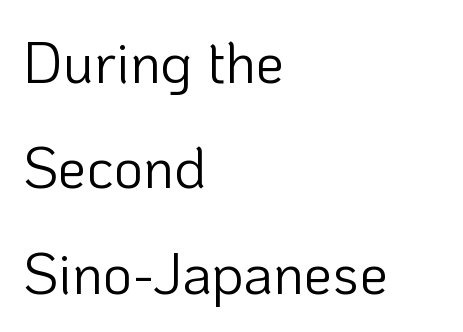
Q: Is the text bold? A: No.
Q: Is the text italic (slanted)? A: No, it is upright.
Q: Is the typeface a serif or a sans-serif typeface? A: Sans-serif.
Q: Is the text underlined? A: No.
Q: How is the paragraph aligned? A: Left-aligned.
Q: Is the spacing between letters normal or unusually wide? A: Normal.
Q: Width (condensed, normal, or wide)? A: Normal.
Q: Stroke contrast? A: Low.
Q: x-height? A: Medium.
Q: Monospaced? A: No.
